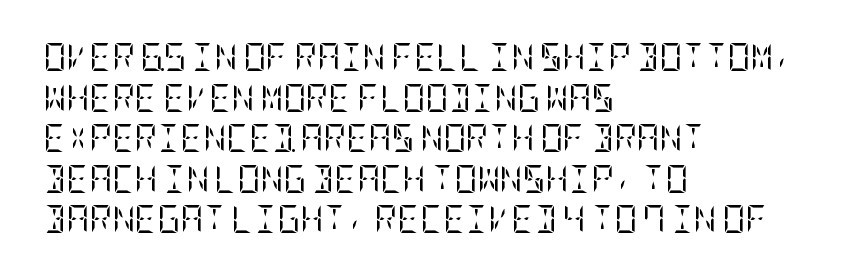
Q: Is the text bold? A: No.
Q: Is the text italic (slanted)? A: No, it is upright.
Q: Is the typeface a serif or a sans-serif typeface? A: Serif.
Q: Is the text underlined? A: No.
Q: How is the paragraph aligned? A: Left-aligned.
Q: Is the spacing between letters normal or unusually wide? A: Normal.
Q: Is the spacing between lines tight, normal or loose? A: Normal.
Q: Width (condensed, normal, or wide)? A: Condensed.
Q: Stroke contrast? A: Low.
Q: x-height? A: Large.
